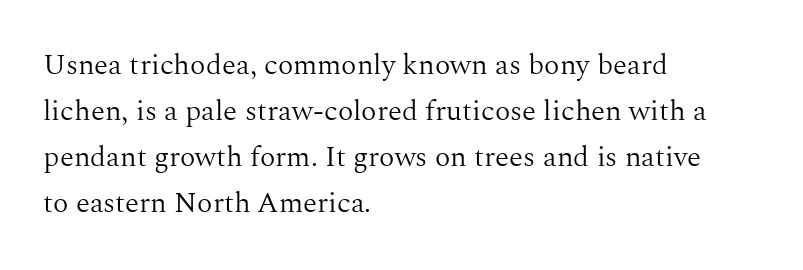
Q: Is the text bold? A: No.
Q: Is the text italic (slanted)? A: No, it is upright.
Q: Is the typeface a serif or a sans-serif typeface? A: Serif.
Q: Is the text underlined? A: No.
Q: How is the paragraph aligned? A: Left-aligned.
Q: Is the spacing between letters normal or unusually wide? A: Normal.
Q: Is the spacing between lines tight, normal or loose? A: Normal.
Q: Width (condensed, normal, or wide)? A: Normal.
Q: Stroke contrast? A: Medium.
Q: x-height? A: Medium.
Q: Monospaced? A: No.
